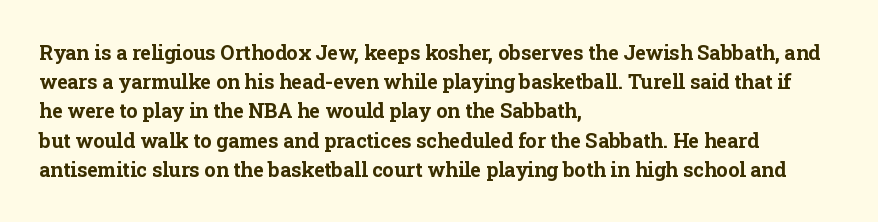
{"italic": "no", "bold": "yes", "underline": "no", "align": "left", "line_spacing": "normal", "line_spacing_ratio": 1.46, "letter_spacing": "normal", "letter_spacing_em": 0.0, "glyph_px": 20}
